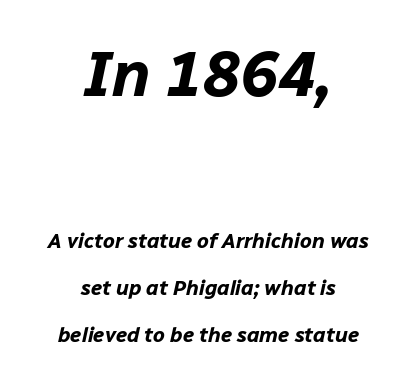
The image shows 63 px bold type, italic (leaning right); set centered, loose line spacing (2.24x), normal letter spacing, not underlined; the first (top) block is 3.0x larger; low stroke contrast and a medium x-height.
